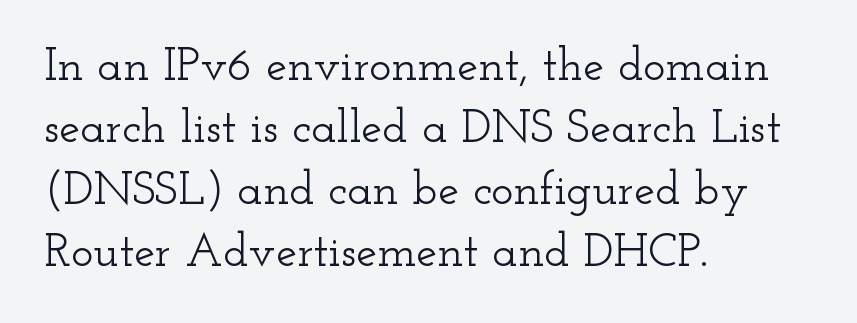
This block has exactly the height ordinary leading produces. Posture: vertical. Are there feet on the stems? There are — it's a serif. This rendering uses left alignment, leaving the right contour irregular. Descender tails drop into unmarked territory.
